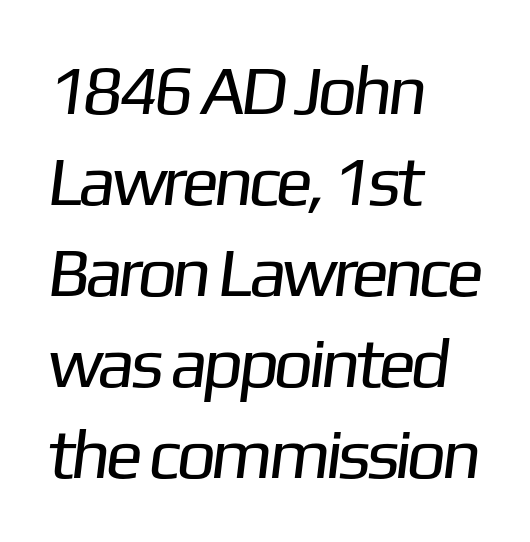
The image shows 70 px regular-weight sans-serif type; set left-aligned, normal line spacing (1.3x), normal letter spacing, not underlined; low stroke contrast and a medium x-height.
